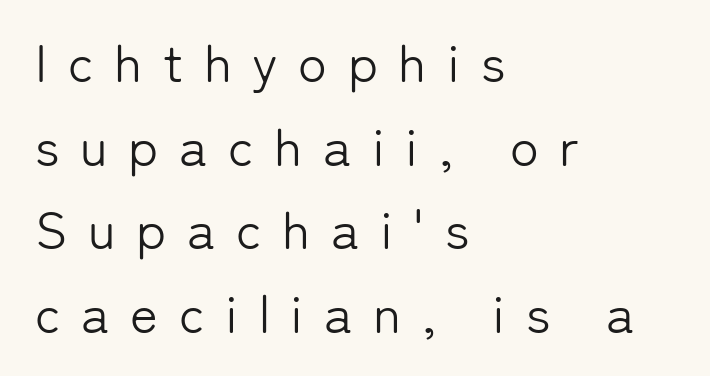
{"serif": "no", "italic": "no", "bold": "no", "weight": "light", "width": "normal", "stroke_contrast": "low", "x_height": "medium", "monospaced": "no", "underline": "no", "align": "left", "line_spacing": "normal", "line_spacing_ratio": 1.58, "letter_spacing": "wide", "letter_spacing_em": 0.39, "glyph_px": 53}
